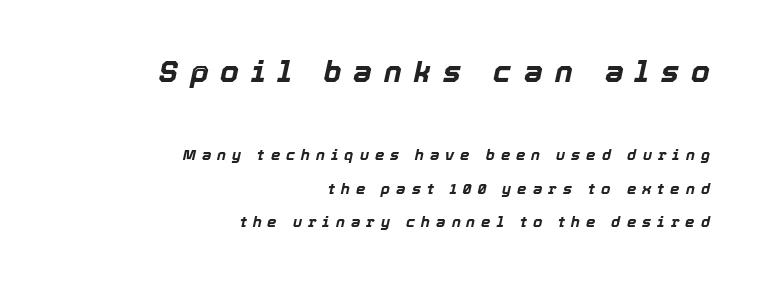
The image shows 30 px bold type, italic (leaning right); set right-aligned, loose line spacing (2.24x), unusually wide letter spacing (+0.4 em), not underlined; the first (top) block is 2.0x larger; a medium x-height.
